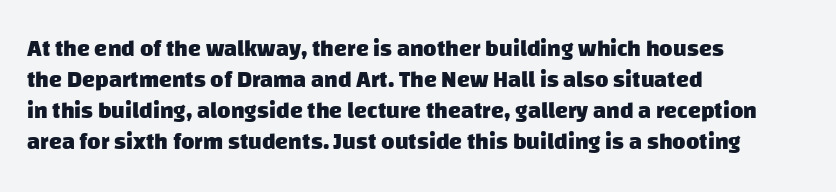
Q: Is the text bold? A: Yes.
Q: Is the text underlined? A: No.
Q: How is the paragraph aligned? A: Left-aligned.
Q: Is the spacing between letters normal or unusually wide? A: Normal.
Q: Is the spacing between lines tight, normal or loose? A: Normal.
